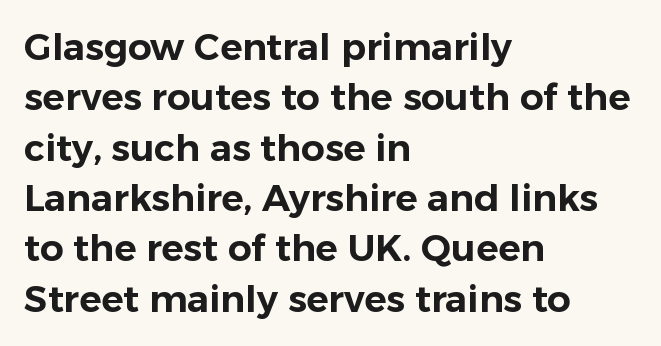
The image shows 37 px sans-serif type, upright; set left-aligned, normal line spacing (1.36x), normal letter spacing, not underlined; low stroke contrast and a medium x-height.
